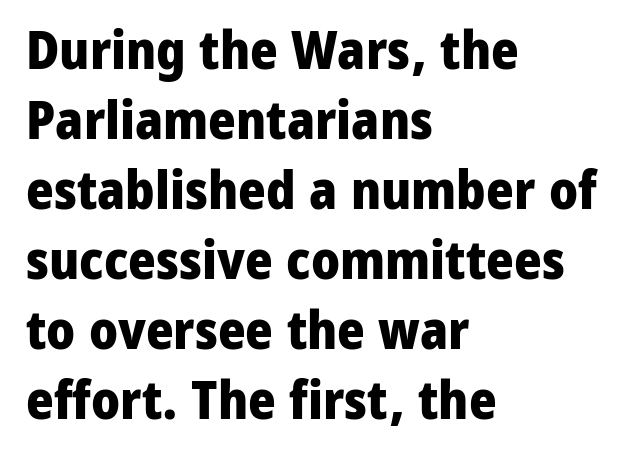
The image shows 53 px heavy sans-serif type, upright; set left-aligned, normal line spacing (1.32x), normal letter spacing, not underlined; low stroke contrast and a medium x-height.
